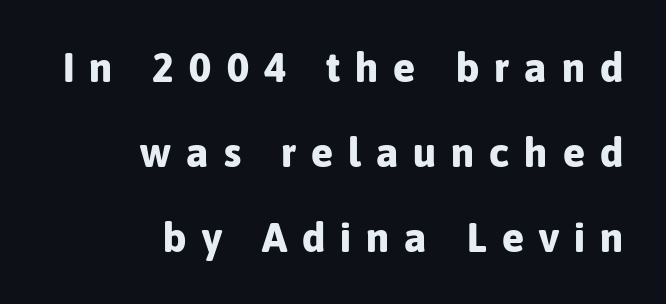
The image shows 41 px bold sans-serif type, upright; set right-aligned, loose line spacing (2.07x), unusually wide letter spacing (+0.37 em), not underlined; low stroke contrast and a medium x-height.
